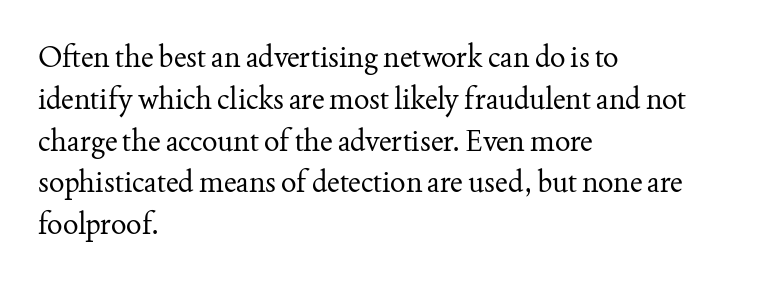
Q: Is the text bold? A: No.
Q: Is the text italic (slanted)? A: No, it is upright.
Q: Is the typeface a serif or a sans-serif typeface? A: Serif.
Q: Is the text underlined? A: No.
Q: How is the paragraph aligned? A: Left-aligned.
Q: Is the spacing between letters normal or unusually wide? A: Normal.
Q: Is the spacing between lines tight, normal or loose? A: Normal.
Q: Width (condensed, normal, or wide)? A: Normal.
Q: Stroke contrast? A: Medium.
Q: x-height? A: Small.
Q: Monospaced? A: No.
